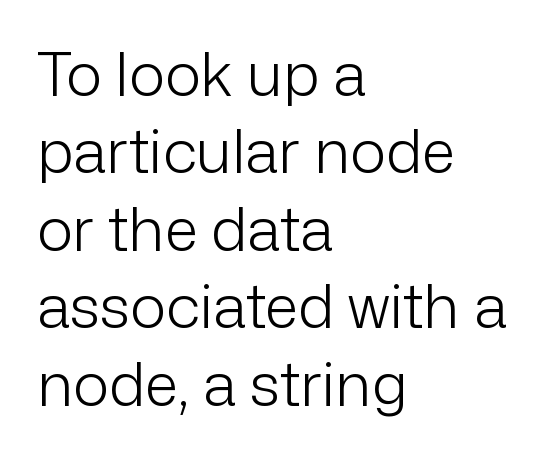
The face used here is proportionally spaced, like ordinary book or web type. Check under the words: just untouched page. Bold? No — there's no thickening of the strokes. These lines keep a tight, regular rhythm from letter to letter. The rendering anchors every line to the left-hand side.
